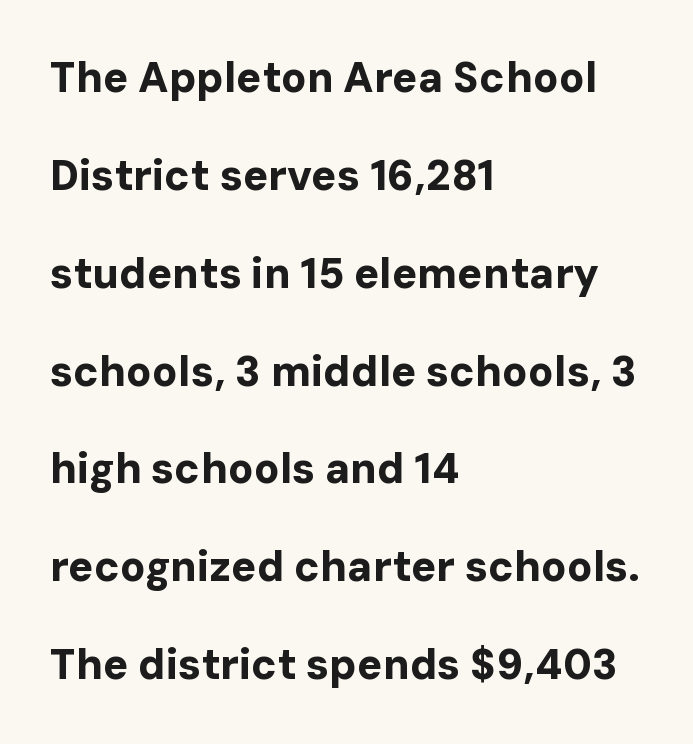
{"serif": "no", "italic": "no", "bold": "yes", "weight": "bold", "width": "normal", "stroke_contrast": "low", "x_height": "medium", "monospaced": "no", "underline": "no", "align": "left", "line_spacing": "loose", "line_spacing_ratio": 2.33, "letter_spacing": "normal", "letter_spacing_em": 0.0, "glyph_px": 42}
